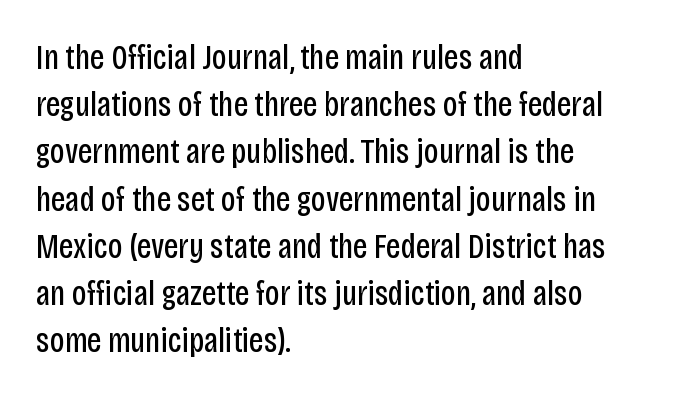
{"serif": "no", "italic": "no", "bold": "no", "weight": "regular", "width": "condensed", "stroke_contrast": "low", "x_height": "large", "monospaced": "no", "underline": "no", "align": "left", "line_spacing": "normal", "line_spacing_ratio": 1.35, "letter_spacing": "normal", "letter_spacing_em": 0.0, "glyph_px": 35}
